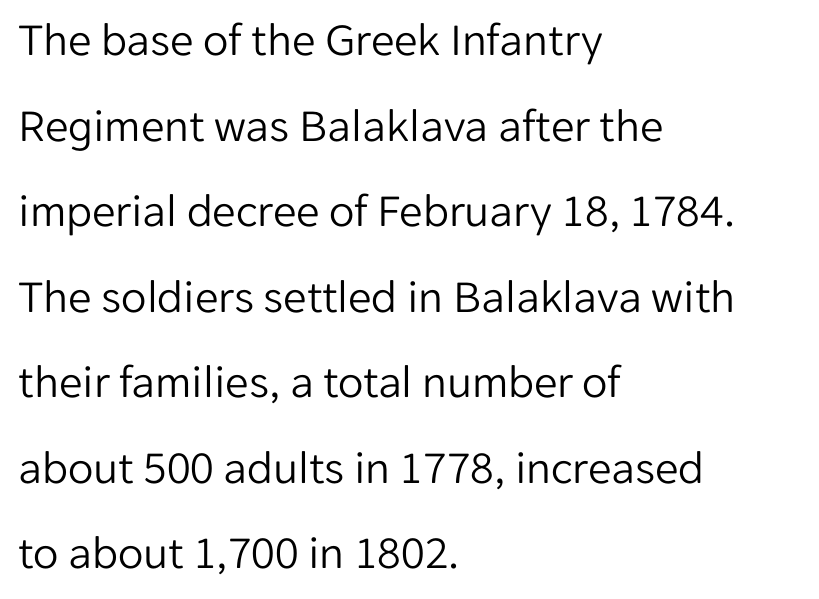
{"serif": "no", "italic": "no", "bold": "no", "weight": "light", "width": "normal", "stroke_contrast": "low", "x_height": "medium", "monospaced": "no", "underline": "no", "align": "left", "line_spacing_ratio": 1.82, "letter_spacing": "normal", "letter_spacing_em": 0.0, "glyph_px": 47}
